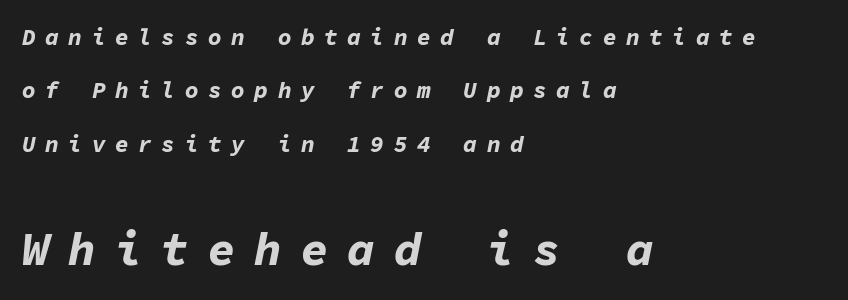
This rendering widens character spacing well past its baseline value. Between these two stacked blocks, the lower one wins on size. Line spacing here is loose. Honestly, there is no underline to notice here at all. The typography opts for an oblique posture over an upright one. Horizontal alignment here is leftward, the default for most running prose.
